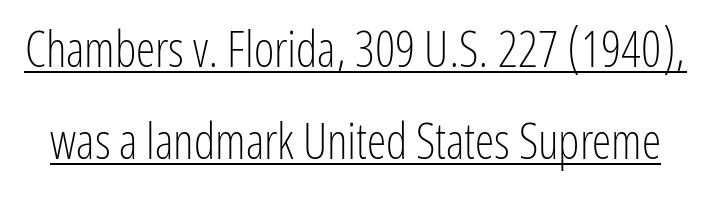
The image shows 49 px light, condensed sans-serif type, upright; set line spacing 1.88x, normal letter spacing, underlined; low stroke contrast and a medium x-height.
